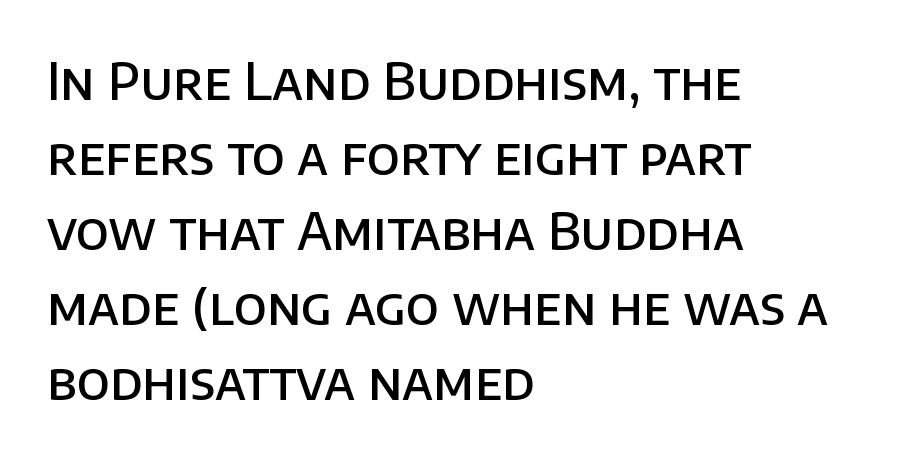
{"serif": "no", "italic": "no", "bold": "semi", "weight": "semibold", "width": "normal", "stroke_contrast": "low", "x_height": "large", "monospaced": "no", "underline": "no", "align": "left", "line_spacing": "normal", "line_spacing_ratio": 1.47, "letter_spacing": "normal", "letter_spacing_em": 0.0, "glyph_px": 51}
